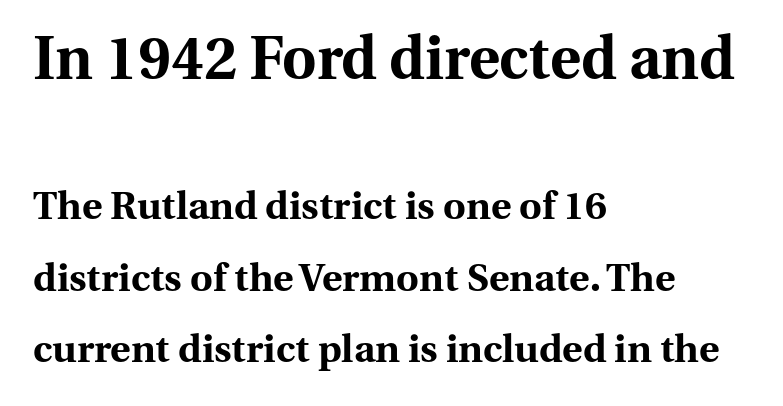
The image shows 59 px bold serif type, upright; set left-aligned, line spacing 1.84x, normal letter spacing, not underlined; the first (top) block is 1.51x larger; medium stroke contrast and a medium x-height.
